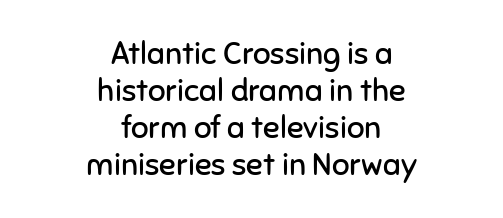
Descenders hang freely into open space. Honestly, the letter spacing is just normal — you wouldn't notice it. Is the type heavy? It reads as light-to-regular instead. These lines stack symmetrically, like a column narrowing and widening about its center.
